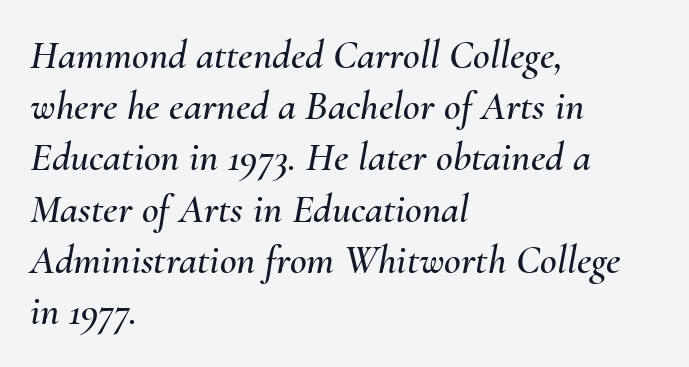
{"italic": "yes", "lean": "right", "slant_degrees": 10, "width": "normal", "stroke_contrast": "medium", "x_height": "small", "monospaced": "no", "underline": "no", "align": "left", "line_spacing": "normal", "line_spacing_ratio": 1.25, "letter_spacing": "normal", "letter_spacing_em": 0.0, "glyph_px": 41}
